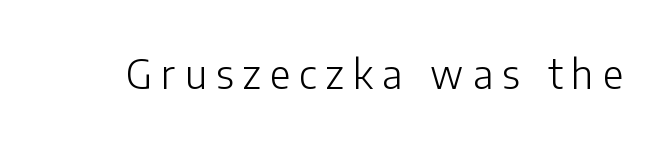
{"serif": "no", "italic": "no", "bold": "no", "weight": "light", "width": "normal", "stroke_contrast": "low", "x_height": "medium", "monospaced": "no", "underline": "no", "letter_spacing": "wide", "letter_spacing_em": 0.23, "glyph_px": 40}
